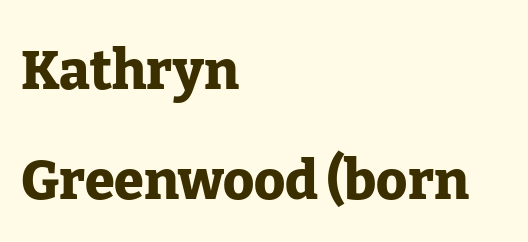
Q: Is the text bold? A: Yes.
Q: Is the text italic (slanted)? A: No, it is upright.
Q: Is the typeface a serif or a sans-serif typeface? A: Serif.
Q: Is the text underlined? A: No.
Q: How is the paragraph aligned? A: Left-aligned.
Q: Is the spacing between letters normal or unusually wide? A: Normal.
Q: Is the spacing between lines tight, normal or loose? A: Loose.
Q: Width (condensed, normal, or wide)? A: Normal.
Q: Stroke contrast? A: Low.
Q: x-height? A: Medium.
Q: Monospaced? A: No.
